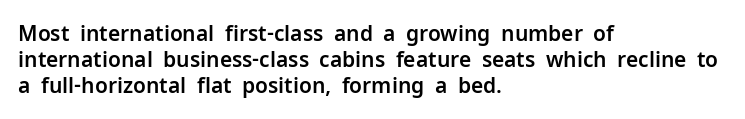
The typesetter chose a ragged-right arrangement here. The type sits square on the baseline with zero lean. There is no visible air inserted between adjacent glyphs. Has an underline been added? It has not.
